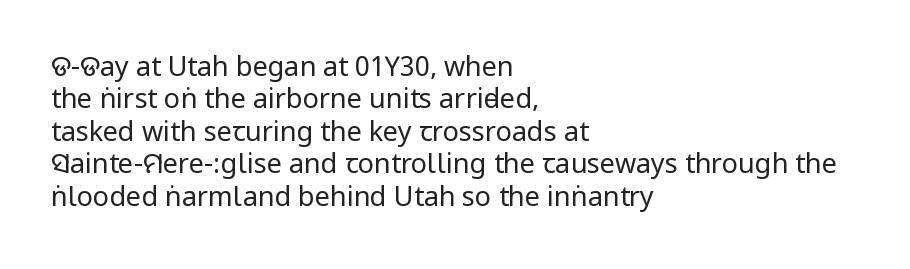
Q: Is the text bold? A: No.
Q: Is the text italic (slanted)? A: No, it is upright.
Q: Is the text underlined? A: No.
Q: How is the paragraph aligned? A: Left-aligned.
Q: Is the spacing between letters normal or unusually wide? A: Normal.
